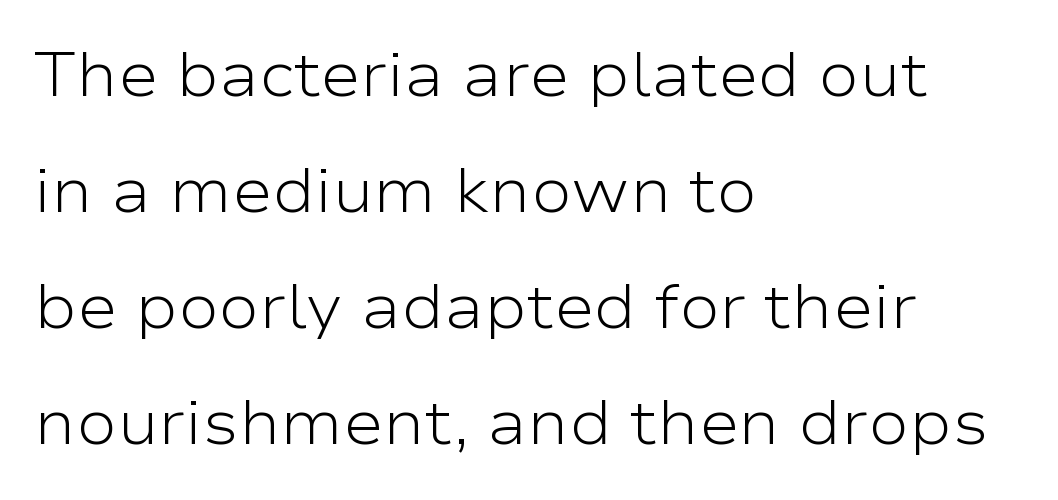
The image shows 61 px light, wide sans-serif type, upright; set left-aligned, loose line spacing (1.9x), normal letter spacing, not underlined; low stroke contrast and a medium x-height.
